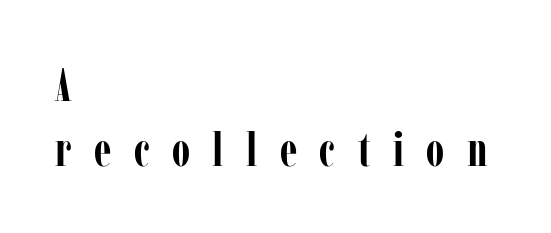
The image shows 48 px semibold, condensed serif type, upright; set left-aligned, normal line spacing (1.35x), unusually wide letter spacing (+0.47 em), not underlined; low stroke contrast and a medium x-height.
